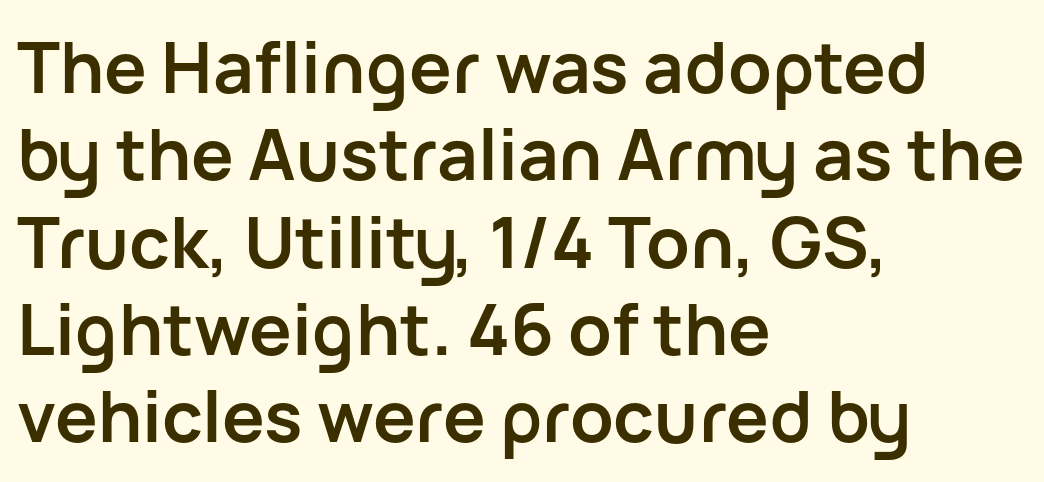
Q: Is the text bold? A: Yes.
Q: Is the text italic (slanted)? A: No, it is upright.
Q: Is the typeface a serif or a sans-serif typeface? A: Sans-serif.
Q: Is the text underlined? A: No.
Q: How is the paragraph aligned? A: Left-aligned.
Q: Is the spacing between letters normal or unusually wide? A: Normal.
Q: Width (condensed, normal, or wide)? A: Normal.
Q: Stroke contrast? A: Low.
Q: x-height? A: Medium.
Q: Monospaced? A: No.
